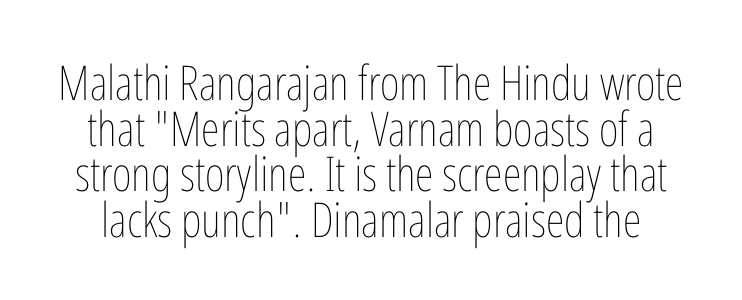
The image shows 48 px thin, condensed type, upright; set tight line spacing (0.95x), normal letter spacing, not underlined; low stroke contrast and a medium x-height.
